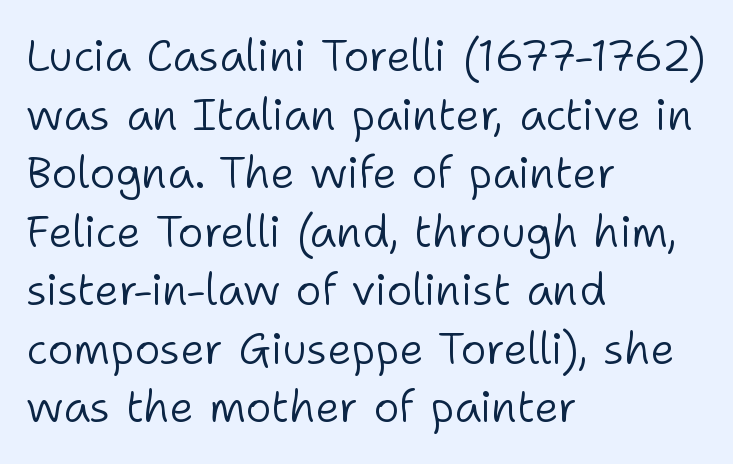
Q: Is the text bold? A: No.
Q: Is the text italic (slanted)? A: No, it is upright.
Q: Is the typeface a serif or a sans-serif typeface? A: Sans-serif.
Q: Is the text underlined? A: No.
Q: How is the paragraph aligned? A: Left-aligned.
Q: Is the spacing between letters normal or unusually wide? A: Normal.
Q: Is the spacing between lines tight, normal or loose? A: Normal.
Q: Width (condensed, normal, or wide)? A: Normal.
Q: Stroke contrast? A: Low.
Q: x-height? A: Medium.
Q: Monospaced? A: No.
